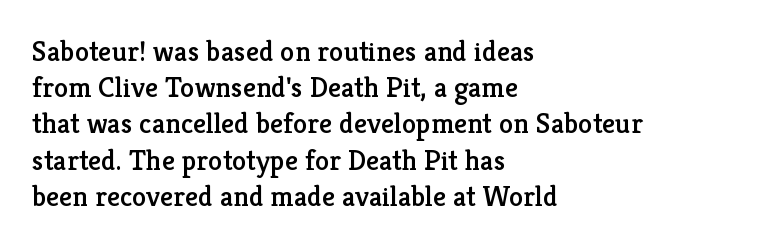
{"serif": "yes", "italic": "no", "width": "normal", "stroke_contrast": "low", "x_height": "medium", "monospaced": "no", "underline": "no", "align": "left", "line_spacing": "normal", "line_spacing_ratio": 1.25, "letter_spacing": "normal", "letter_spacing_em": 0.0, "glyph_px": 29}
